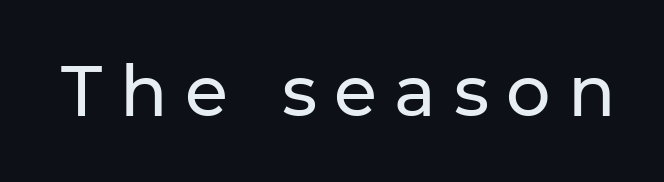
The image shows 70 px sans-serif type, upright; set unusually wide letter spacing (+0.25 em), not underlined; low stroke contrast and a medium x-height.
